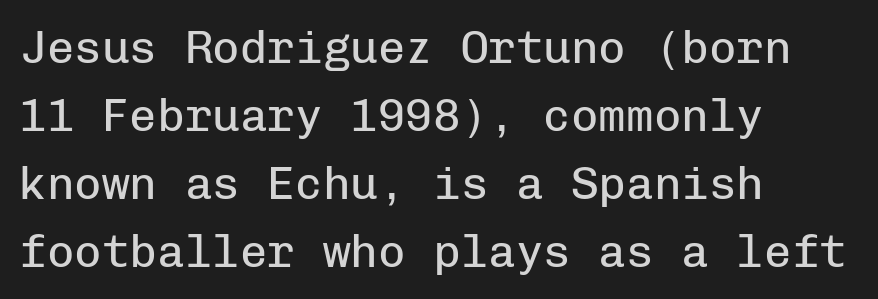
A quiet, ordinary-to-light weight characterises the typeface. The lines sit at an ordinary, default distance from one another. The characters display no serif detailing; their extremities are plain. Rule under the text: the space is simply empty.
